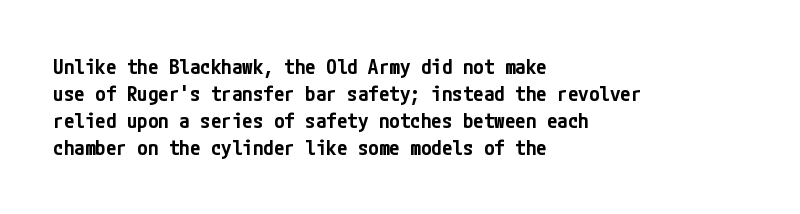
The typography opts for an upright posture over an oblique one. The typesetting leans somewhat heavy: a semibold. Look at the tracking — it's just the regular setting, nothing added. Bare-footed words on every line. Summary of vertical rhythm: regular, with standard interline spacing. The paragraph shown leans on its left margin.
